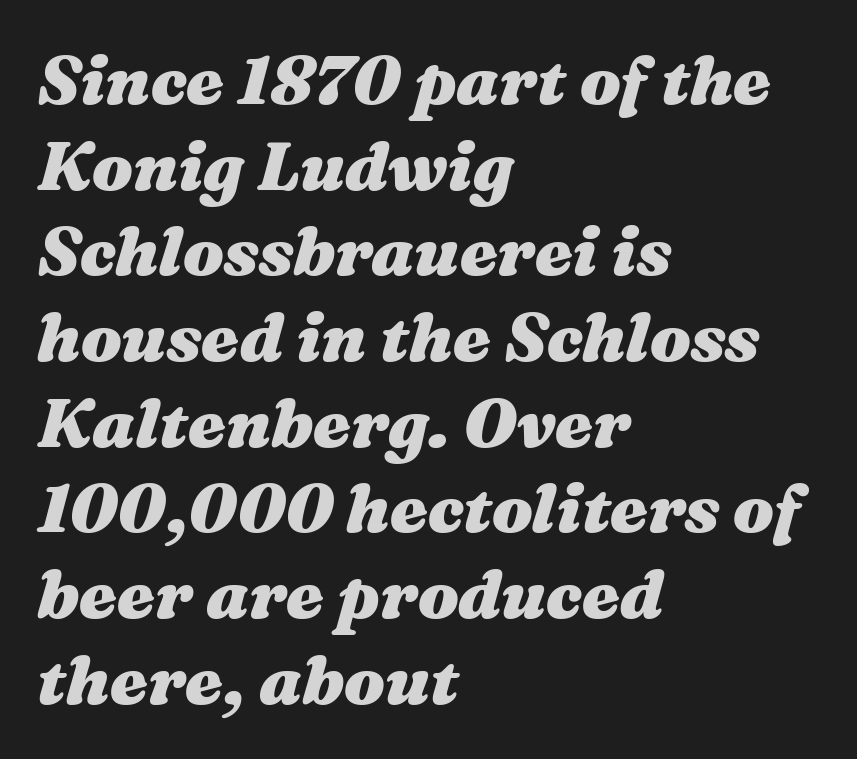
{"italic": "yes", "lean": "right", "slant_degrees": 16, "bold": "yes", "weight": "heavy", "width": "wide", "stroke_contrast": "medium", "x_height": "medium", "monospaced": "no", "underline": "no", "align": "left", "line_spacing": "normal", "line_spacing_ratio": 1.26, "letter_spacing": "normal", "letter_spacing_em": 0.0, "glyph_px": 68}
